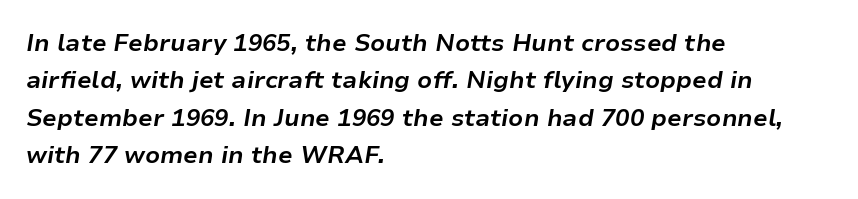
{"italic": "yes", "lean": "right", "slant_degrees": 9, "bold": "yes", "underline": "no", "align": "left", "line_spacing": "normal", "line_spacing_ratio": 1.56, "letter_spacing": "normal", "letter_spacing_em": 0.0, "glyph_px": 24}
